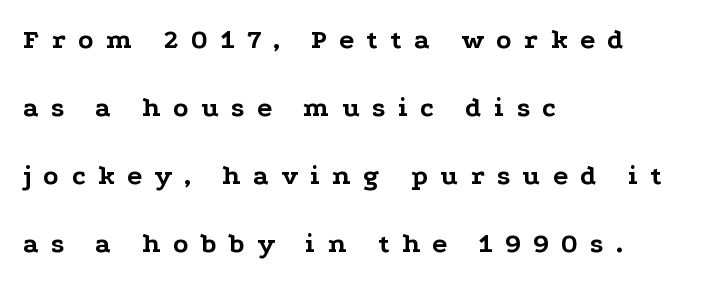
The image shows 28 px bold, wide serif type, upright; set left-aligned, loose line spacing (2.43x), unusually wide letter spacing (+0.44 em), not underlined; low stroke contrast and a medium x-height.
